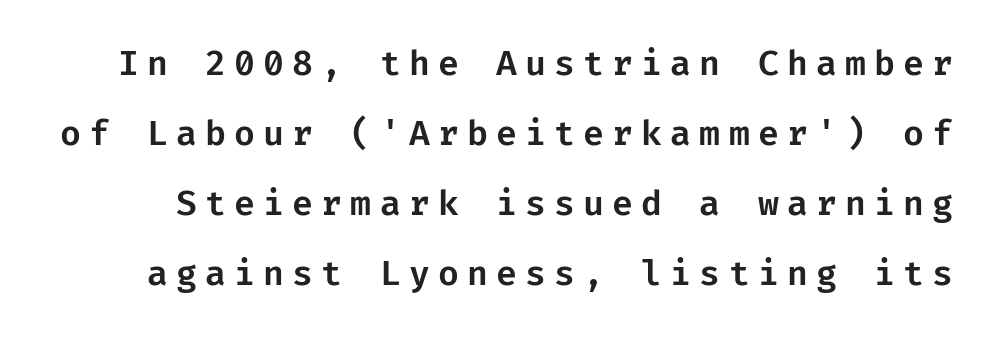
The image shows 34 px sans-serif type, upright; set loose line spacing (2.06x), unusually wide letter spacing (+0.24 em), not underlined; low stroke contrast and a medium x-height.
